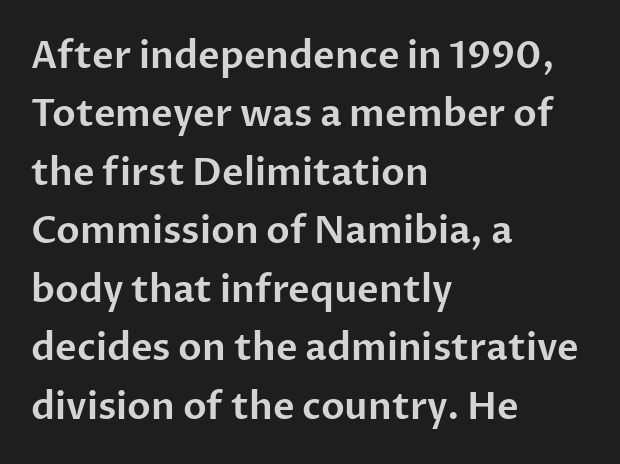
Q: Is the text italic (slanted)? A: No, it is upright.
Q: Is the typeface a serif or a sans-serif typeface? A: Sans-serif.
Q: Is the text underlined? A: No.
Q: How is the paragraph aligned? A: Left-aligned.
Q: Is the spacing between letters normal or unusually wide? A: Normal.
Q: Is the spacing between lines tight, normal or loose? A: Normal.
Q: Width (condensed, normal, or wide)? A: Normal.
Q: Stroke contrast? A: Low.
Q: x-height? A: Medium.
Q: Monospaced? A: No.
